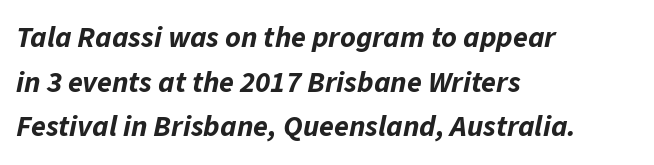
Q: Is the text bold? A: Yes.
Q: Is the text italic (slanted)? A: Yes, it leans right by about 11 degrees.
Q: Is the text underlined? A: No.
Q: How is the paragraph aligned? A: Left-aligned.
Q: Is the spacing between letters normal or unusually wide? A: Normal.
Q: Is the spacing between lines tight, normal or loose? A: Normal.
Q: Width (condensed, normal, or wide)? A: Normal.
Q: Stroke contrast? A: Low.
Q: x-height? A: Medium.
Q: Monospaced? A: No.
